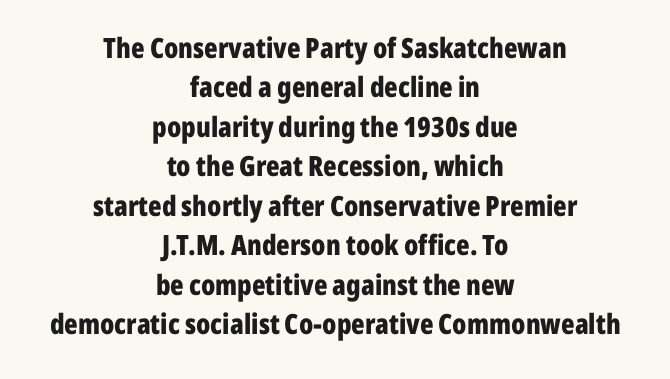
A typesetter would call this leading conventional body-copy spacing. Both edges are ragged and mirror each other, which tells us the setting is centered. These lines keep a tight, regular rhythm from letter to letter. In terms of weight, the rendering is a true, heavy bold.
